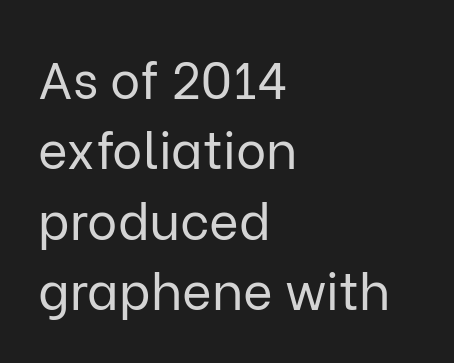
The image shows 51 px regular-weight sans-serif type, upright; set left-aligned, normal line spacing (1.38x), normal letter spacing, not underlined; low stroke contrast and a medium x-height.
